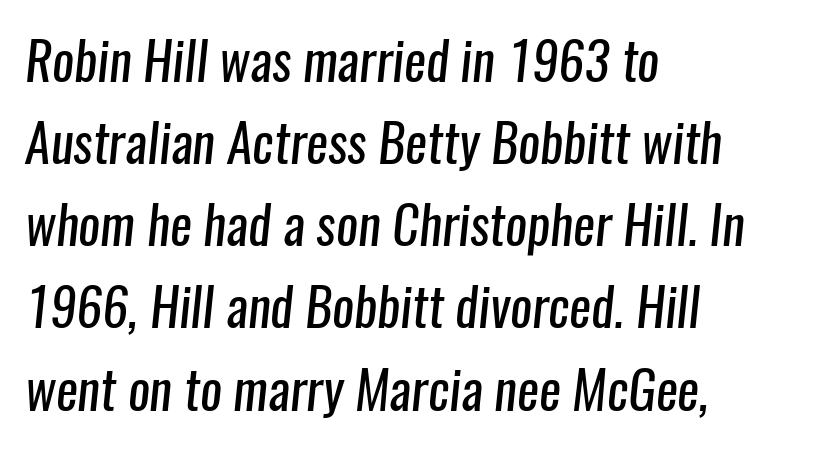
The image shows 52 px regular-weight, condensed sans-serif type; set left-aligned, normal line spacing (1.58x), normal letter spacing, not underlined; low stroke contrast and a medium x-height.
